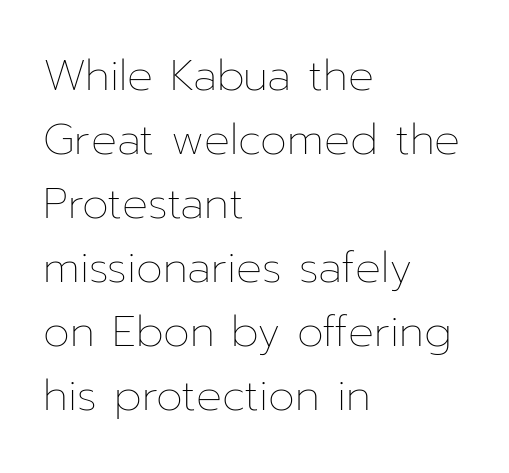
{"italic": "no", "bold": "no", "weight": "thin", "width": "normal", "stroke_contrast": "low", "x_height": "medium", "monospaced": "no", "underline": "no", "align": "left", "line_spacing": "normal", "line_spacing_ratio": 1.49, "letter_spacing": "normal", "letter_spacing_em": 0.0, "glyph_px": 43}
